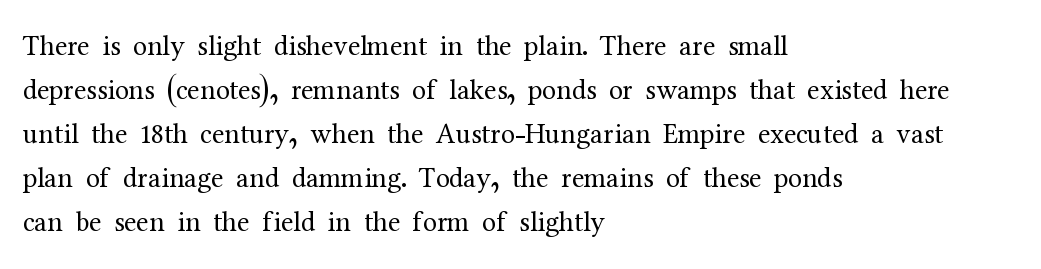
{"serif": "yes", "italic": "no", "bold": "no", "weight": "regular", "width": "normal", "stroke_contrast": "medium", "x_height": "medium", "monospaced": "no", "underline": "no", "align": "left", "line_spacing": "normal", "line_spacing_ratio": 1.57, "letter_spacing": "normal", "letter_spacing_em": 0.0, "glyph_px": 28}
